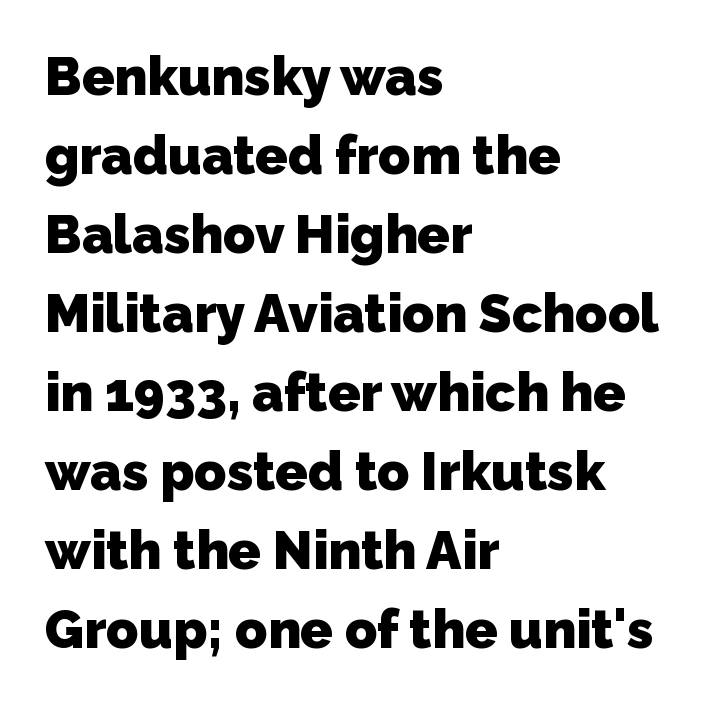
{"serif": "no", "bold": "yes", "weight": "heavy", "width": "normal", "stroke_contrast": "low", "x_height": "medium", "monospaced": "no", "underline": "no", "align": "left", "line_spacing": "normal", "line_spacing_ratio": 1.49, "letter_spacing": "normal", "letter_spacing_em": 0.0, "glyph_px": 53}
